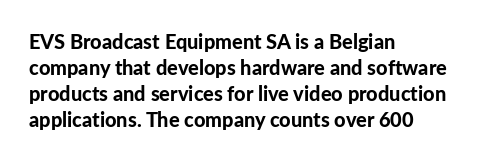
{"italic": "no", "bold": "yes", "underline": "no", "align": "left", "line_spacing": "normal", "line_spacing_ratio": 1.3, "letter_spacing": "normal", "letter_spacing_em": 0.0, "glyph_px": 20}
